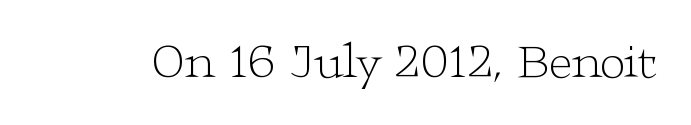
Upright lettering throughout. Note: serifs present on the glyphs. These lines are rendered in a variable-pitch font. The font is comparable to plain body text, perhaps lighter. Decoration check: the copy has no underline.
